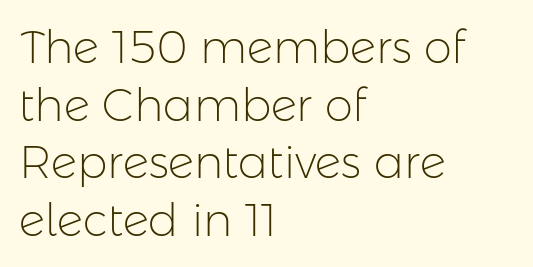
{"serif": "no", "italic": "no", "bold": "no", "weight": "light", "width": "normal", "stroke_contrast": "low", "x_height": "medium", "monospaced": "no", "underline": "no", "align": "left", "line_spacing": "normal", "line_spacing_ratio": 1.28, "letter_spacing": "normal", "letter_spacing_em": 0.0, "glyph_px": 45}
